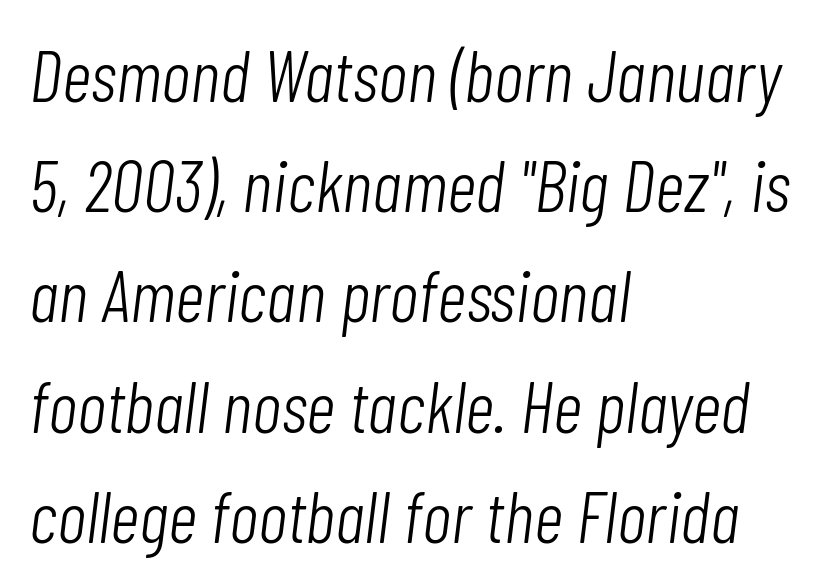
Q: Is the text bold? A: No.
Q: Is the text italic (slanted)? A: Yes, it leans right by about 7 degrees.
Q: Is the text underlined? A: No.
Q: How is the paragraph aligned? A: Left-aligned.
Q: Is the spacing between letters normal or unusually wide? A: Normal.
Q: Is the spacing between lines tight, normal or loose? A: Normal.
Q: Width (condensed, normal, or wide)? A: Condensed.
Q: Stroke contrast? A: Low.
Q: x-height? A: Medium.
Q: Monospaced? A: No.
